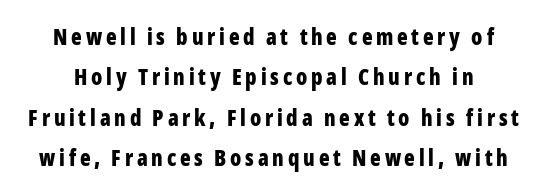
{"italic": "no", "bold": "yes", "underline": "no", "line_spacing_ratio": 1.83, "glyph_px": 22}
